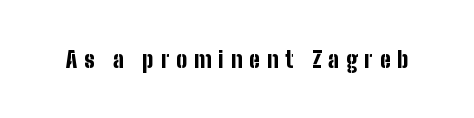
The image shows 23 px bold type, upright; set unusually wide letter spacing (+0.3 em), not underlined.
